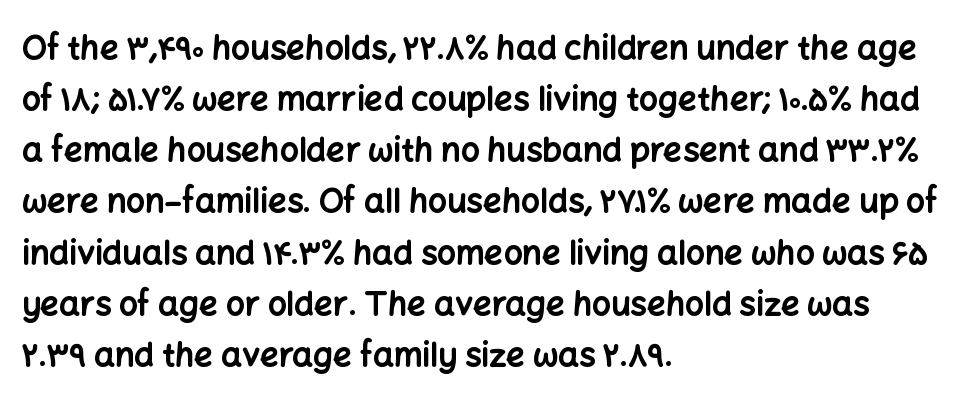
{"serif": "no", "italic": "no", "bold": "yes", "weight": "bold", "width": "normal", "stroke_contrast": "low", "x_height": "medium", "monospaced": "no", "underline": "no", "align": "left", "line_spacing": "normal", "line_spacing_ratio": 1.55, "letter_spacing": "normal", "letter_spacing_em": 0.0, "glyph_px": 33}
